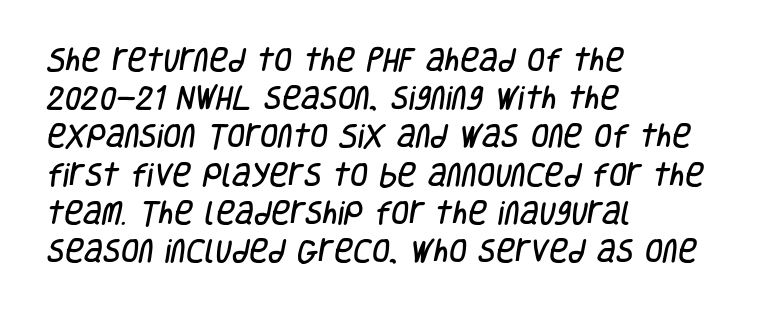
The image shows 26 px text type; set left-aligned, normal line spacing (1.47x), normal letter spacing, not underlined.
